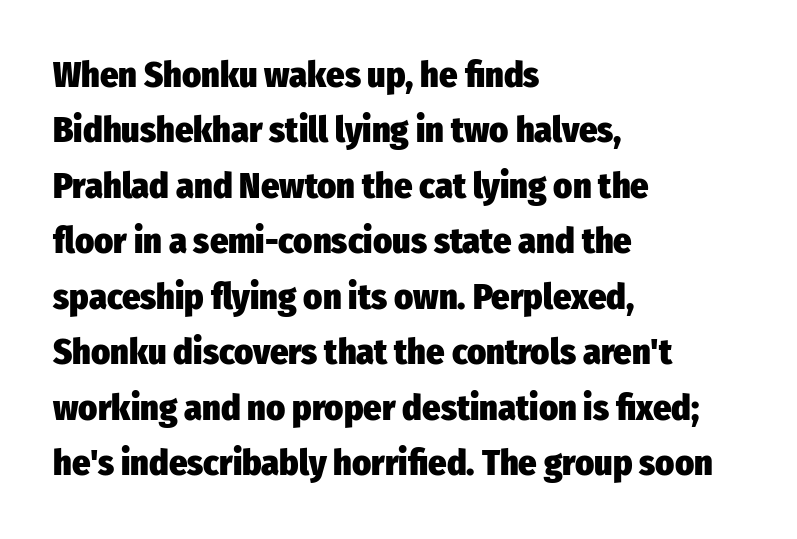
The letters stand straight up with perfectly vertical stems. These lines are rendered in a variable-pitch font. This sample uses a sans-serif face. Line starts are locked; line ends wander. Characters follow at the spacing the type designer built in.
